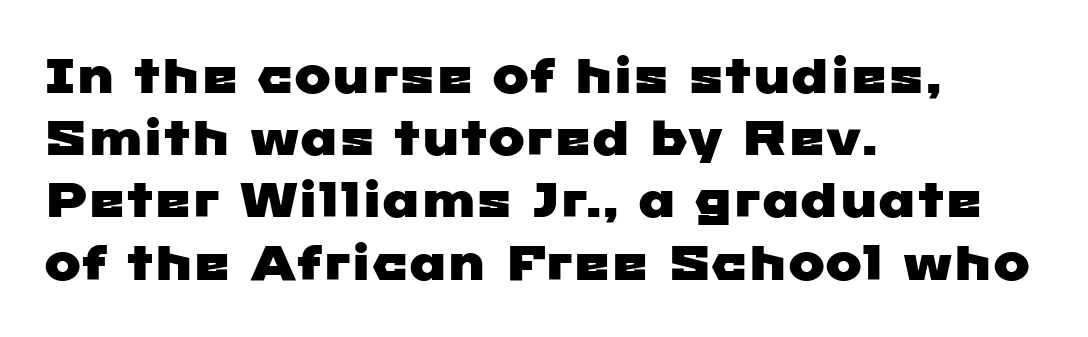
A student would call this left alignment; a typographer would say flush left, rag right. The letterforms sit shoulder to shoulder at normal distance. Check where the strokes stop: nothing finishes them off — pure sans. Type without underlining. Regarding leading, the lines here are spaced in the standard way.
